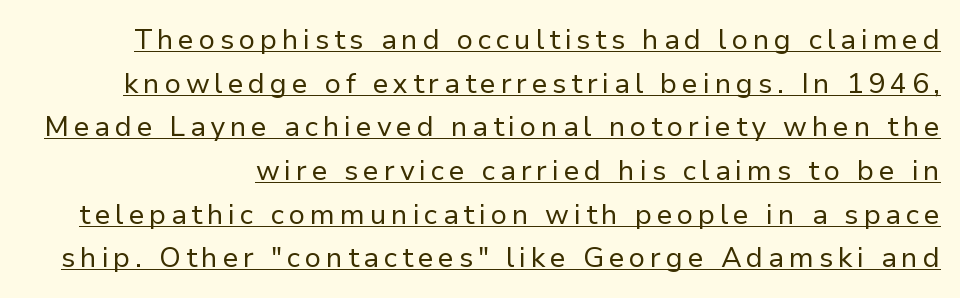
Q: Is the text bold? A: No.
Q: Is the text italic (slanted)? A: No, it is upright.
Q: Is the typeface a serif or a sans-serif typeface? A: Sans-serif.
Q: Is the text underlined? A: Yes.
Q: Is the spacing between lines tight, normal or loose? A: Normal.
Q: Width (condensed, normal, or wide)? A: Normal.
Q: Stroke contrast? A: Low.
Q: x-height? A: Medium.
Q: Monospaced? A: No.
